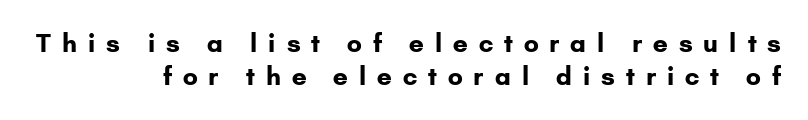
Q: Is the text bold? A: Yes.
Q: Is the text italic (slanted)? A: No, it is upright.
Q: Is the text underlined? A: No.
Q: How is the paragraph aligned? A: Right-aligned.
Q: Is the spacing between letters normal or unusually wide? A: Unusually wide.
Q: Is the spacing between lines tight, normal or loose? A: Normal.
